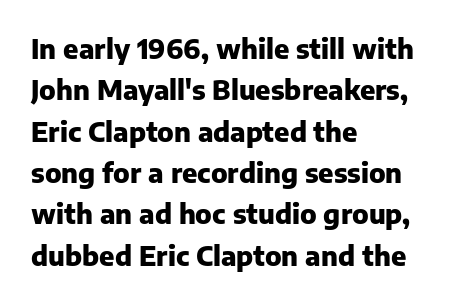
{"italic": "no", "bold": "yes", "underline": "no", "align": "left", "line_spacing": "normal", "line_spacing_ratio": 1.53, "letter_spacing": "normal", "letter_spacing_em": 0.0, "glyph_px": 27}
